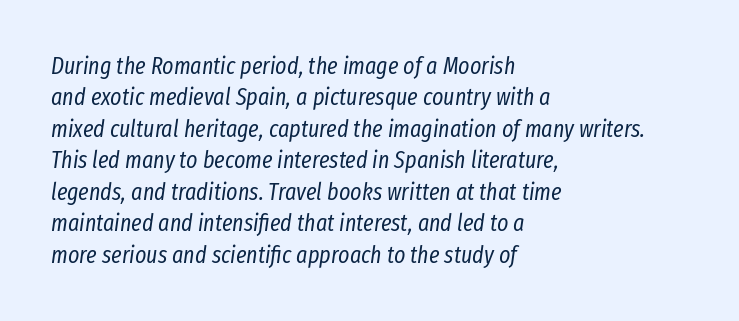
The image shows 24 px text type, italic (leaning right); set left-aligned, normal line spacing (1.31x), normal letter spacing, not underlined.
